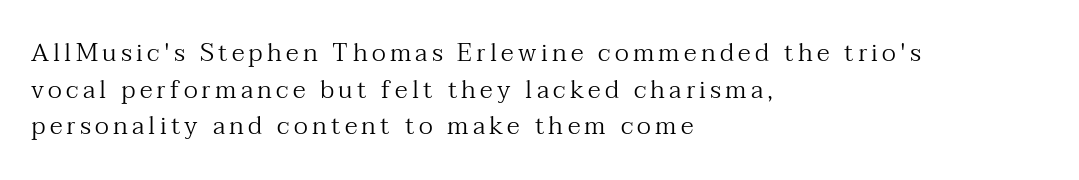
The image shows 25 px text type, upright; set left-aligned, normal line spacing (1.47x), not underlined.
